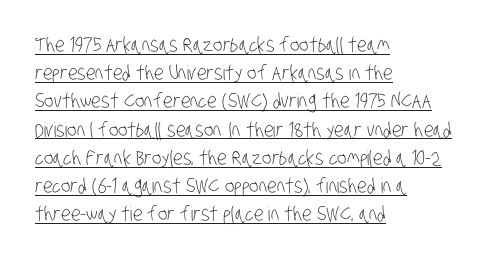
The image shows 20 px text type; set left-aligned, normal line spacing (1.41x), normal letter spacing, underlined.
